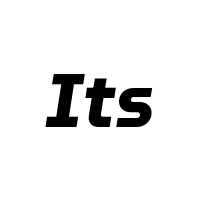
{"italic": "yes", "lean": "right", "slant_degrees": 9, "bold": "yes", "weight": "heavy", "width": "normal", "stroke_contrast": "low", "x_height": "medium", "monospaced": "no", "underline": "no", "letter_spacing": "normal", "letter_spacing_em": 0.0, "glyph_px": 76}
